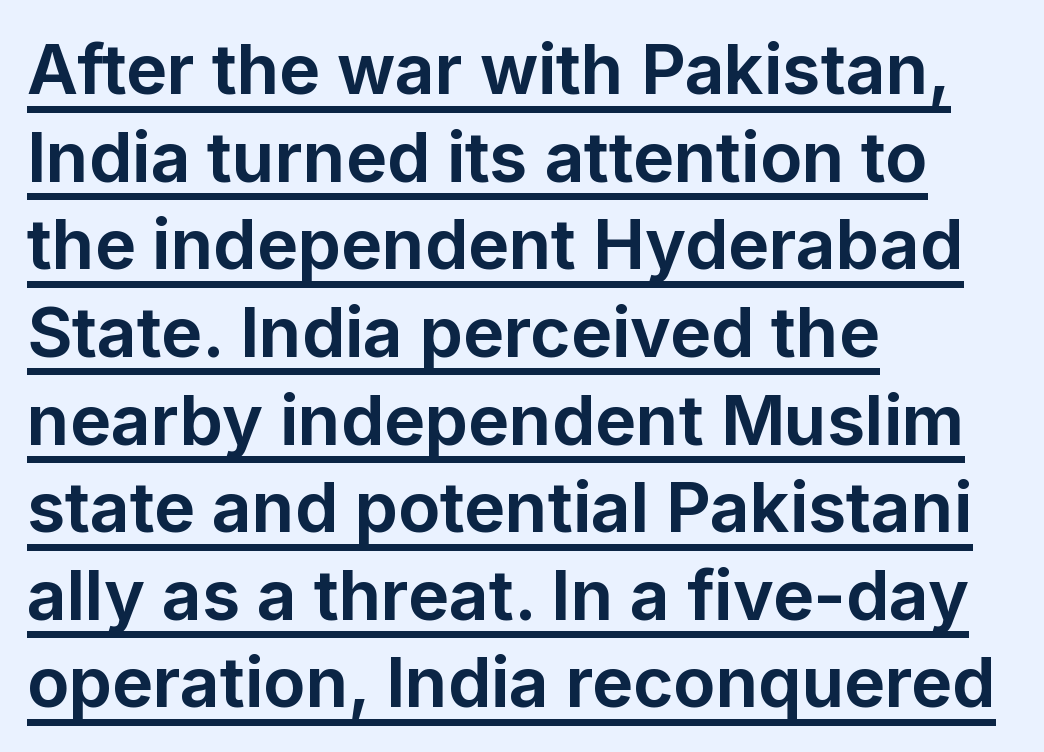
{"serif": "no", "italic": "no", "bold": "yes", "weight": "bold", "width": "normal", "stroke_contrast": "low", "x_height": "medium", "monospaced": "no", "underline": "yes", "align": "left", "line_spacing": "normal", "line_spacing_ratio": 1.27, "letter_spacing": "normal", "letter_spacing_em": 0.0, "glyph_px": 69}
